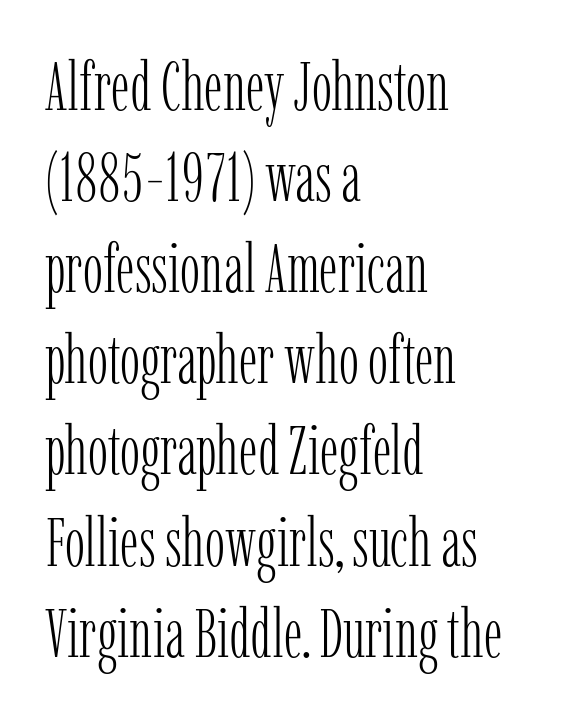
Proportional: the letters do not fall into vertical columns. In terms of leading, this rendering sits right in the middle. Nobody drew a line under any word here. This is not heavy type; no bold has been used. This rendering leaves character spacing at its baseline value. The axis of the letterforms is exactly vertical.
